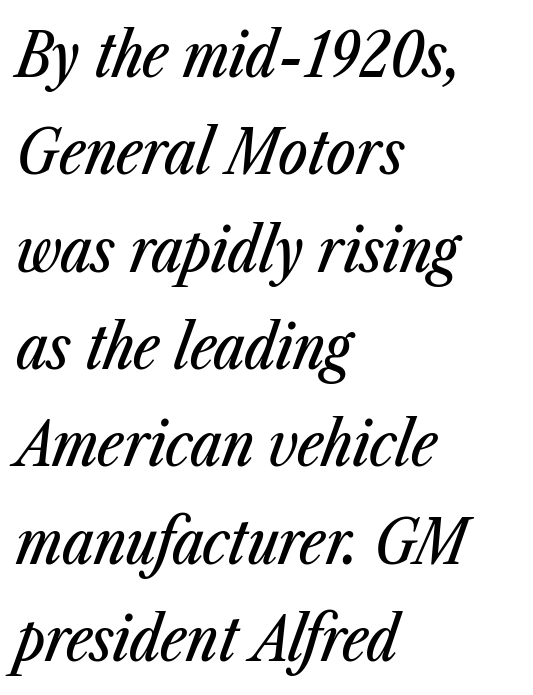
{"italic": "yes", "lean": "right", "slant_degrees": 23, "width": "condensed", "stroke_contrast": "low", "x_height": "medium", "monospaced": "no", "underline": "no", "align": "left", "line_spacing": "normal", "line_spacing_ratio": 1.57, "letter_spacing": "normal", "letter_spacing_em": 0.0, "glyph_px": 62}
